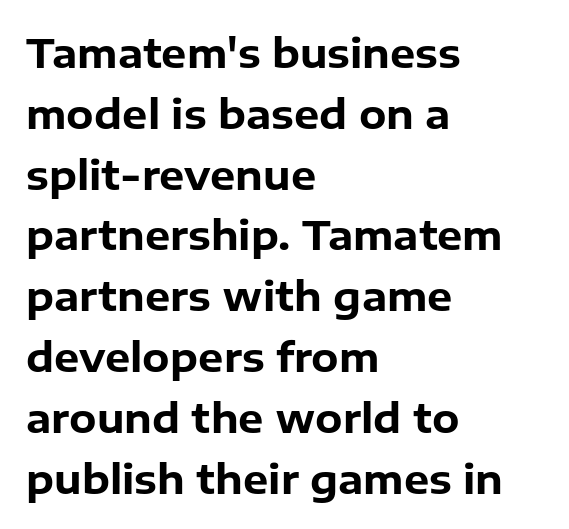
Check under the words: just untouched page. This sample uses a sans-serif face. Tracking value appears to be zero — textbook default spacing. A full-strength bold gives these letters their thick strokes. The axis of the letterforms is exactly vertical.
